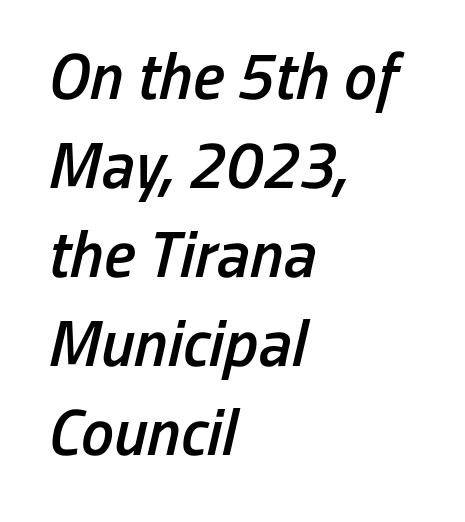
Style check: oblique. Regular leading. Firm but not heavy-handed strokes: this text is semibold. Has an underline been added? It has not.
